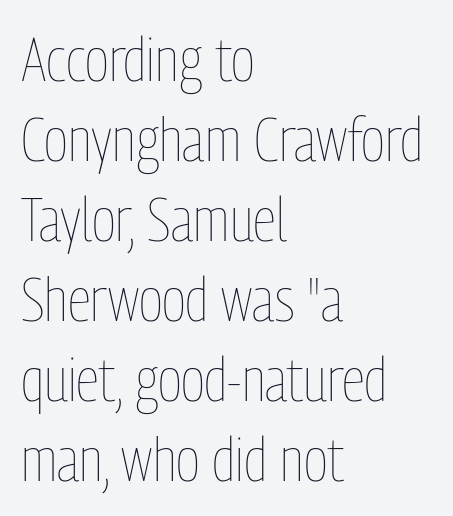
{"italic": "no", "bold": "no", "weight": "thin", "width": "condensed", "stroke_contrast": "low", "x_height": "medium", "monospaced": "no", "underline": "no", "align": "left", "line_spacing": "normal", "line_spacing_ratio": 1.31, "letter_spacing": "normal", "letter_spacing_em": 0.0, "glyph_px": 61}
